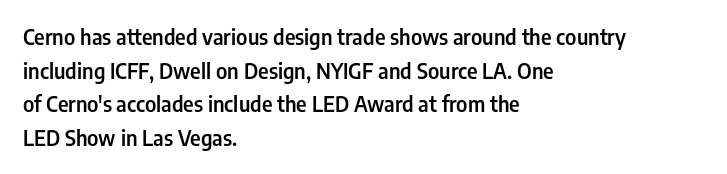
In terms of leading, this rendering sits right in the middle. These words are printed semibold, heavier than regular yet not bold. One-word summary of the alignment: left. Underline: absent.
